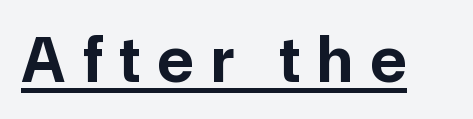
You can tell from the bare stems that sans-serif type was used. These lines have a slow, spaced-out rhythm from letter to letter. Glance below the letters and you will spot a drawn line. Upright lettering throughout. Do the characters align in a grid? No, the font is proportional.
